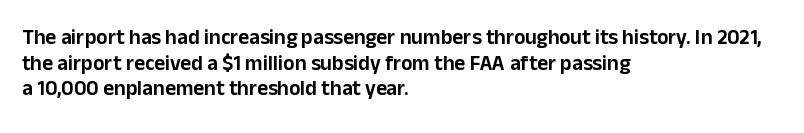
The image shows 21 px text type, upright; set left-aligned, line spacing 1.22x, normal letter spacing, not underlined.
